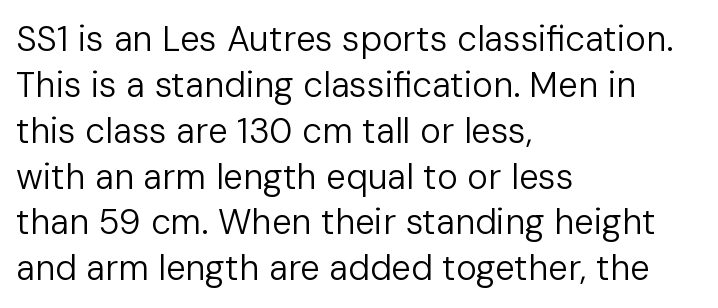
Q: Is the text bold? A: No.
Q: Is the text italic (slanted)? A: No, it is upright.
Q: Is the typeface a serif or a sans-serif typeface? A: Sans-serif.
Q: Is the text underlined? A: No.
Q: How is the paragraph aligned? A: Left-aligned.
Q: Is the spacing between letters normal or unusually wide? A: Normal.
Q: Is the spacing between lines tight, normal or loose? A: Normal.
Q: Width (condensed, normal, or wide)? A: Normal.
Q: Stroke contrast? A: Low.
Q: x-height? A: Medium.
Q: Monospaced? A: No.
